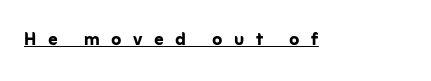
The image shows 23 px bold type, upright; set unusually wide letter spacing (+0.5 em), underlined.
